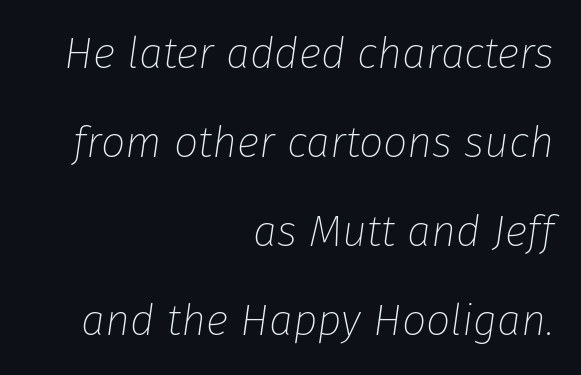
Q: Is the text bold? A: No.
Q: Is the text italic (slanted)? A: Yes, it leans right by about 8 degrees.
Q: Is the text underlined? A: No.
Q: How is the paragraph aligned? A: Right-aligned.
Q: Is the spacing between letters normal or unusually wide? A: Normal.
Q: Is the spacing between lines tight, normal or loose? A: Loose.
Q: Width (condensed, normal, or wide)? A: Normal.
Q: Stroke contrast? A: Low.
Q: x-height? A: Medium.
Q: Monospaced? A: No.
